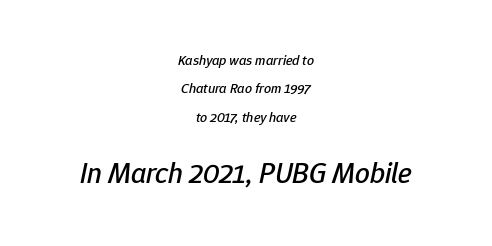
Q: Is the text italic (slanted)? A: Yes, it leans right by about 12 degrees.
Q: Is the text underlined? A: No.
Q: How is the paragraph aligned? A: Centered.
Q: Is the spacing between letters normal or unusually wide? A: Normal.
Q: Is the spacing between lines tight, normal or loose? A: Loose.
Q: Which block of text is set in a larger size, the first (top) or the second (bottom)? A: The second (bottom) one.
Q: Width (condensed, normal, or wide)? A: Normal.
Q: Stroke contrast? A: Low.
Q: x-height? A: Medium.
Q: Monospaced? A: No.
